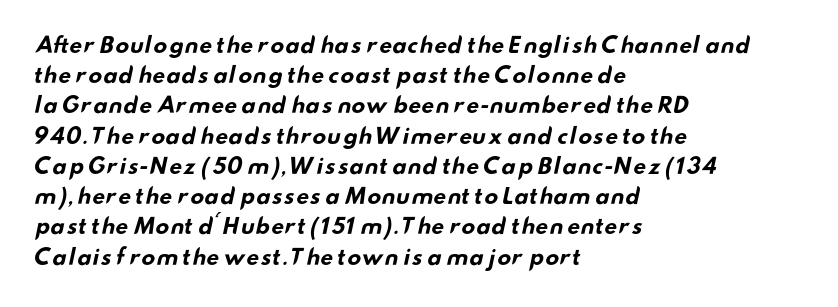
{"bold": "yes", "underline": "no", "align": "left", "line_spacing": "normal", "line_spacing_ratio": 1.44, "letter_spacing": "normal", "letter_spacing_em": 0.0, "glyph_px": 21}
